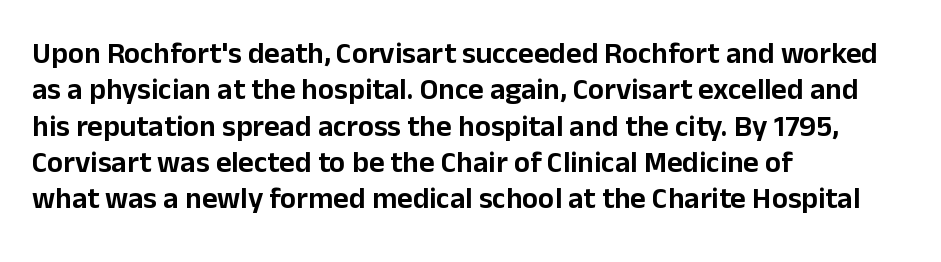
Nobody drew a line under any word here. These lines are composed in type without serifs. The compositor pushed each line to the left boundary. Students, note that the glyphs here touch the page at normal intervals.
